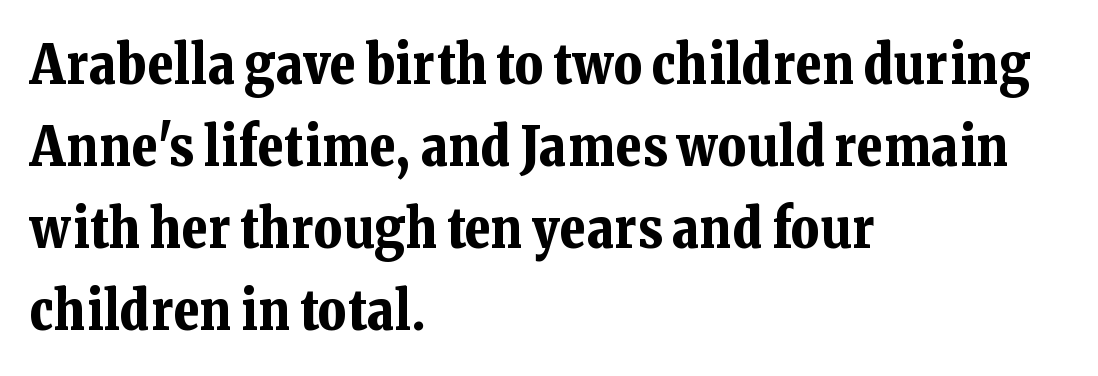
Posture: upright roman. Here the designer chose a conventional face with non-uniform glyph widths. Is there much room between lines? A standard amount, neither cramped nor airy. The designer went with a serif here, giving each stem small feet.
